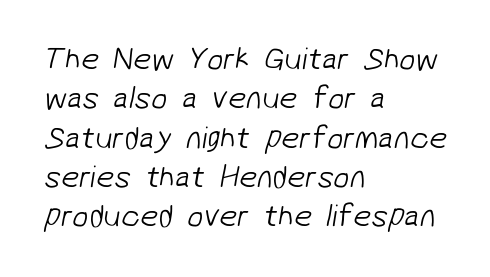
The words here are not underlined. Nothing heavy about these letters — not bold at all. I'd call this a sans setting — the letters go barefoot. Horizontally, the lines are justified to the leading edge only. Nobody touched the tracking dial on this one. Here the designer chose a conventional face with non-uniform glyph widths.
